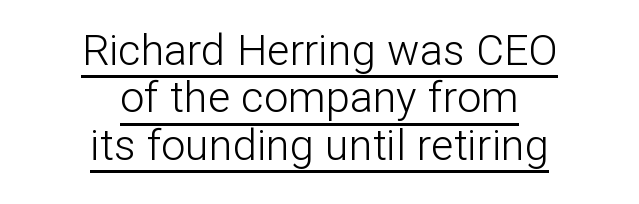
The image shows 43 px light sans-serif type, upright; set centered, tight line spacing (1.1x), normal letter spacing, underlined; low stroke contrast and a medium x-height.
